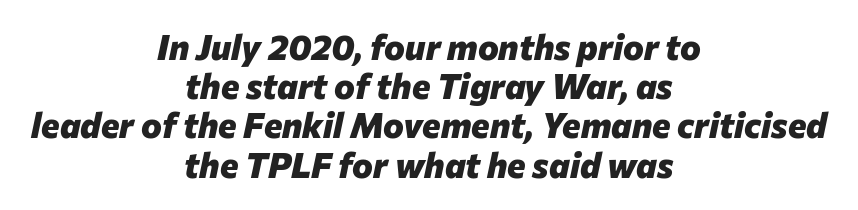
Look at the tracking — it's just the regular setting, nothing added. A typesetter would call this leading minimal, almost set solid. Reading down the block, each line starts at a different indent, mirrored at its end. An italicized treatment has been applied to the whole sample. Look at the stroke-to-counter ratio: heavy, a bold. The space beneath each line is pristine and unruled.
